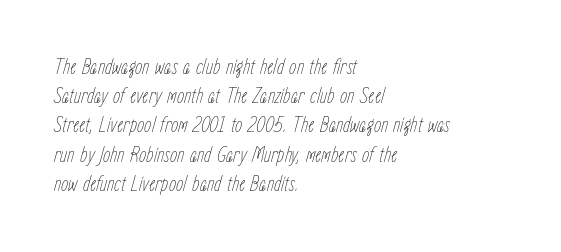
Reading down the block, your eye returns to a fixed left position each line. Compared with typical body copy, the letter spacing here is the same. If you measured baseline to baseline, you'd find a middling distance. Descenders are the only things crossing below the line.
